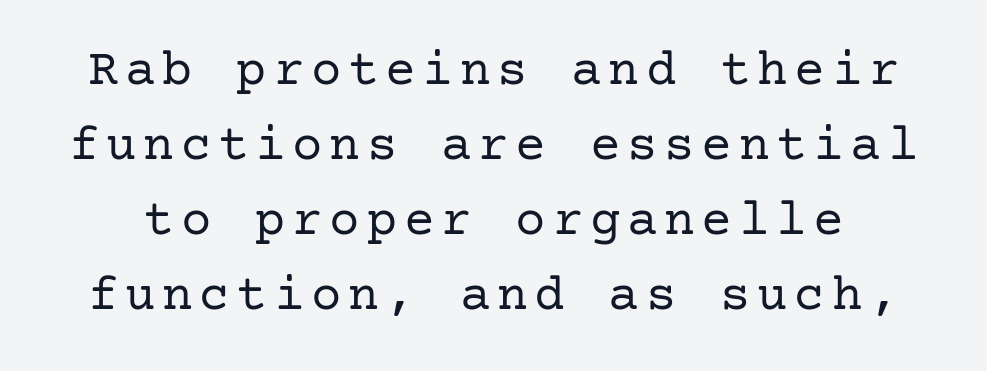
The image shows 51 px regular-weight serif type, upright; set normal line spacing (1.47x), not underlined; low stroke contrast and a medium x-height.
